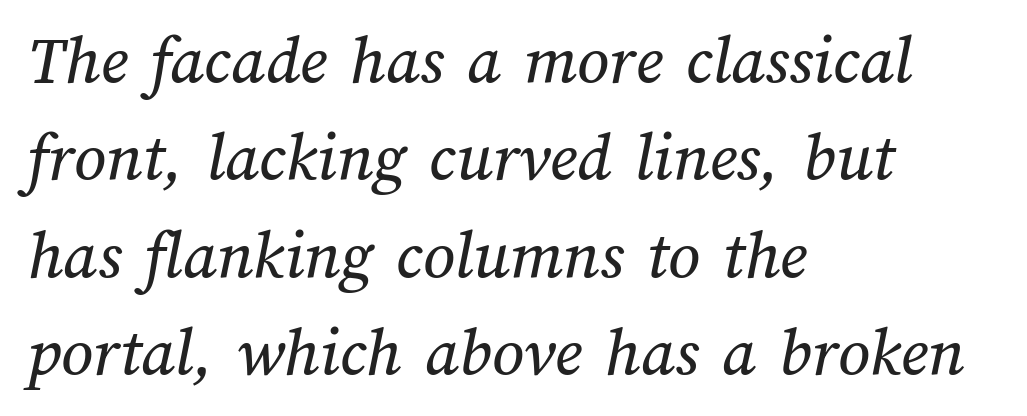
{"width": "normal", "stroke_contrast": "medium", "x_height": "medium", "monospaced": "no", "underline": "no", "align": "left", "line_spacing": "normal", "line_spacing_ratio": 1.39, "letter_spacing": "normal", "letter_spacing_em": 0.0, "glyph_px": 70}
